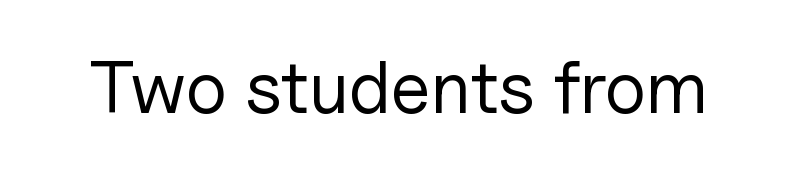
Q: Is the text bold? A: No.
Q: Is the text italic (slanted)? A: No, it is upright.
Q: Is the typeface a serif or a sans-serif typeface? A: Sans-serif.
Q: Is the text underlined? A: No.
Q: Is the spacing between letters normal or unusually wide? A: Normal.
Q: Width (condensed, normal, or wide)? A: Normal.
Q: Stroke contrast? A: Low.
Q: x-height? A: Medium.
Q: Monospaced? A: No.
